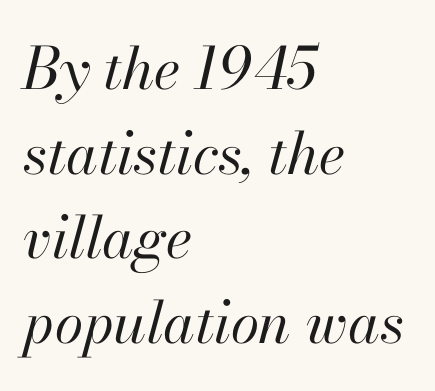
Would a proofreader flag this as italicized? Yes. Each line starts at the same left margin while the right side varies. Do the characters align in a grid? No, the font is proportional. Short note: letters normally spaced. Summary of vertical rhythm: regular, with standard interline spacing. Each row of text sits above clean, open space.
